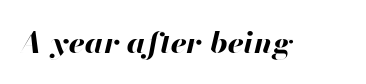
{"italic": "yes", "lean": "right", "slant_degrees": 13, "bold": "yes", "weight": "bold", "width": "normal", "stroke_contrast": "high", "x_height": "small", "monospaced": "no", "underline": "no", "letter_spacing": "normal", "letter_spacing_em": 0.0, "glyph_px": 30}
